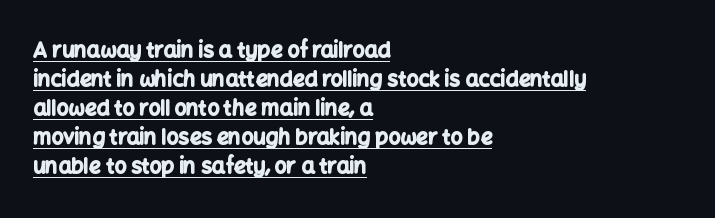
The image shows 21 px bold type, upright; set left-aligned, normal line spacing (1.38x), normal letter spacing, underlined.
